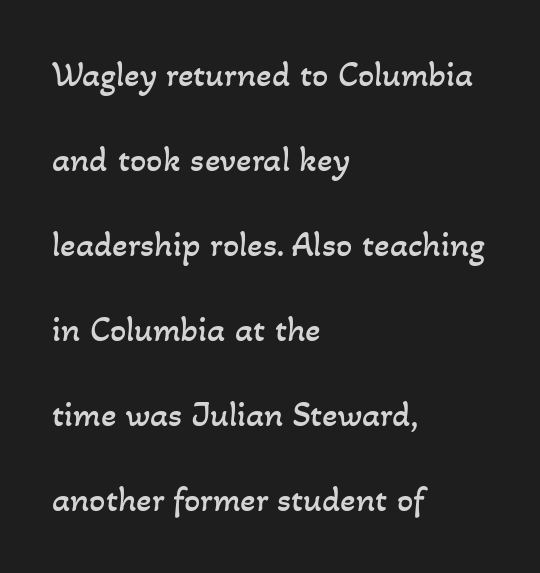
The line-height multiplier appears high, well above default. Is this a heavy cut? Hardly; it is regular or lighter. Check under the words: just untouched page. Look at the tracking — it's just the regular setting, nothing added.
